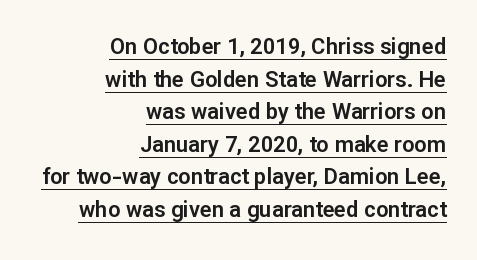
The image shows 22 px text type, upright; set right-aligned, normal line spacing (1.48x), normal letter spacing, underlined.
